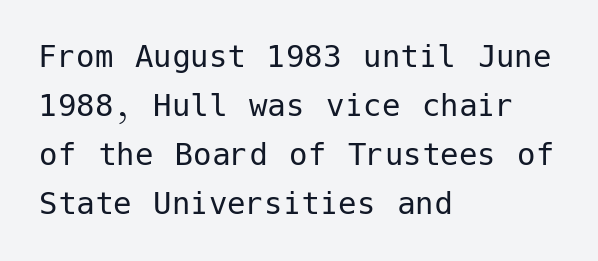
The image shows 37 px regular-weight sans-serif type, upright; set left-aligned, normal line spacing (1.32x), normal letter spacing, not underlined; low stroke contrast and a medium x-height.
